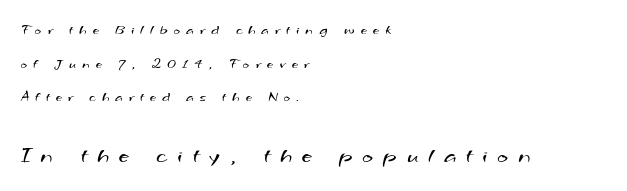
Q: Is the text bold? A: No.
Q: Is the text underlined? A: No.
Q: How is the paragraph aligned? A: Left-aligned.
Q: Is the spacing between letters normal or unusually wide? A: Unusually wide.
Q: Is the spacing between lines tight, normal or loose? A: Loose.
Q: Which block of text is set in a larger size, the first (top) or the second (bottom)? A: The second (bottom) one.
